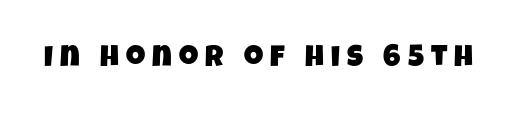
Q: Is the typeface a serif or a sans-serif typeface? A: Sans-serif.
Q: Is the text underlined? A: No.
Q: Is the spacing between letters normal or unusually wide? A: Unusually wide.
Q: Width (condensed, normal, or wide)? A: Condensed.
Q: Stroke contrast? A: Low.
Q: x-height? A: Large.
Q: Monospaced? A: No.
